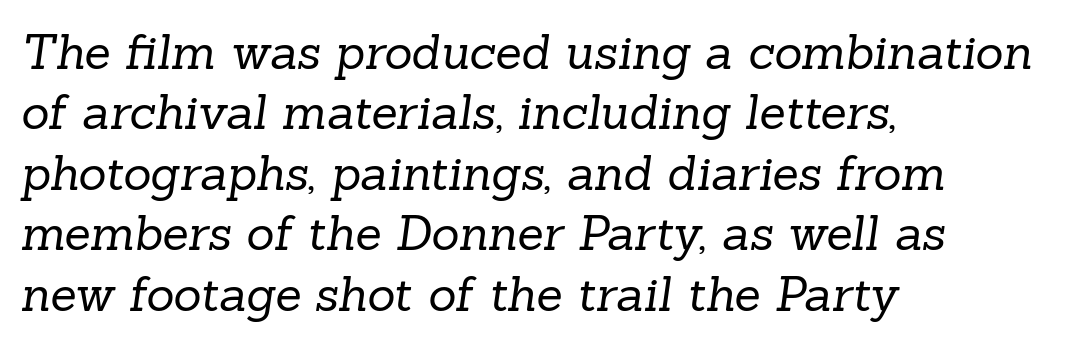
Q: Is the text bold? A: No.
Q: Is the typeface a serif or a sans-serif typeface? A: Serif.
Q: Is the text underlined? A: No.
Q: How is the paragraph aligned? A: Left-aligned.
Q: Is the spacing between letters normal or unusually wide? A: Normal.
Q: Is the spacing between lines tight, normal or loose? A: Normal.
Q: Width (condensed, normal, or wide)? A: Normal.
Q: Stroke contrast? A: Low.
Q: x-height? A: Medium.
Q: Monospaced? A: No.
